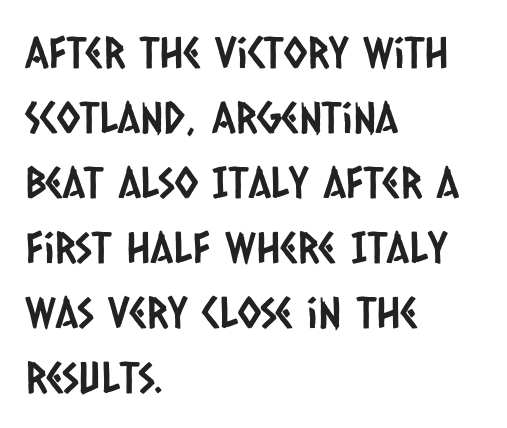
The image shows 43 px condensed sans-serif type; set left-aligned, normal line spacing (1.51x), normal letter spacing, not underlined; low stroke contrast and a large x-height.
